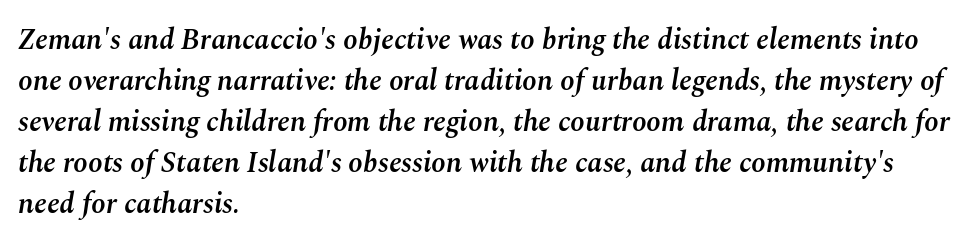
Reading down the column, the eye jumps a familiar distance to each next line. The passage shown is semibold, sitting just below true bold. You could not count columns in this text — the font is proportionally spaced. Standard letterfit; no display-style spreading of the glyphs. Descenders are the only things crossing below the line.
